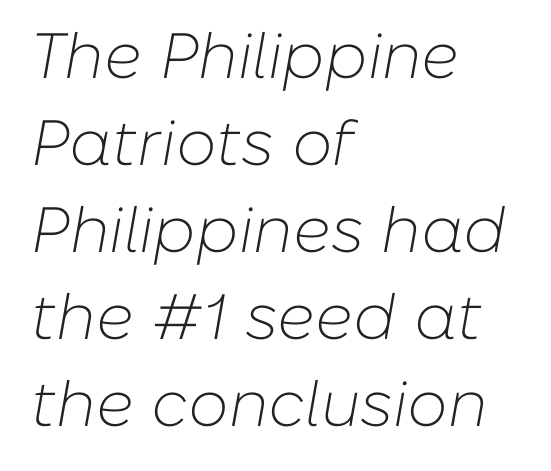
{"italic": "yes", "lean": "right", "slant_degrees": 10, "bold": "no", "weight": "light", "width": "normal", "stroke_contrast": "low", "x_height": "medium", "monospaced": "no", "underline": "no", "align": "left", "line_spacing": "normal", "line_spacing_ratio": 1.36, "letter_spacing": "normal", "letter_spacing_em": 0.0, "glyph_px": 64}
